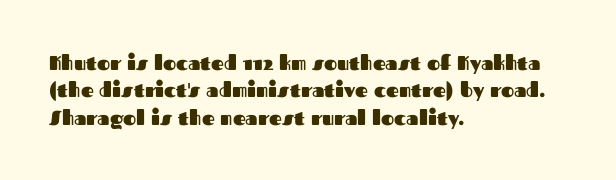
Here the glyphs are tracked normally, forming tight word shapes. The lettering stays uniformly vertical, giving the passage a roman look. The strokes are fattened all the way to bold. This sample keeps an unexceptional amount of space between lines. Underline: absent.
